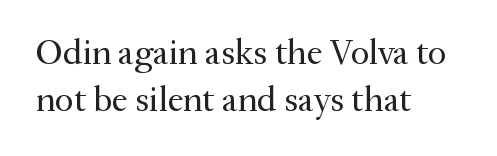
Q: Is the text bold? A: No.
Q: Is the text italic (slanted)? A: No, it is upright.
Q: Is the typeface a serif or a sans-serif typeface? A: Serif.
Q: Is the text underlined? A: No.
Q: How is the paragraph aligned? A: Left-aligned.
Q: Is the spacing between letters normal or unusually wide? A: Normal.
Q: Is the spacing between lines tight, normal or loose? A: Normal.
Q: Width (condensed, normal, or wide)? A: Normal.
Q: Stroke contrast? A: Medium.
Q: x-height? A: Small.
Q: Monospaced? A: No.
